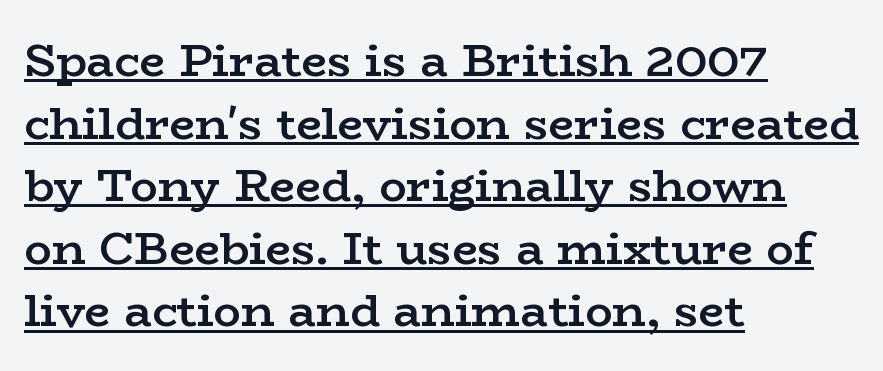
Here the designer chose a conventional face with non-uniform glyph widths. In terms of letterform style, serifs are clearly present. Line beginnings align vertically; line endings do not. A typesetter would call this leading conventional body-copy spacing. Every word sits above its own underline.
